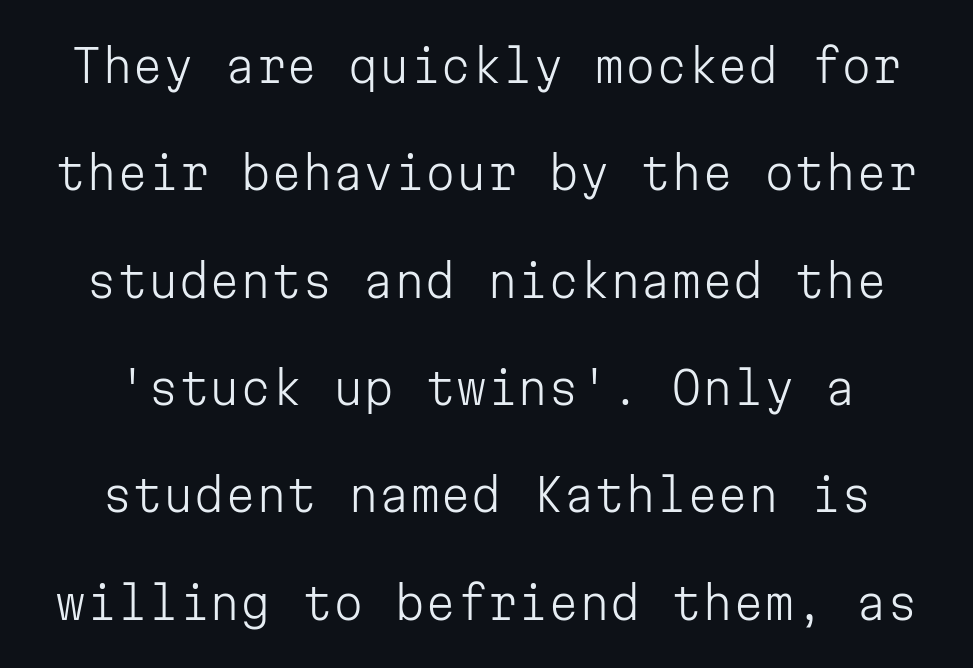
Q: Is the text bold? A: No.
Q: Is the text italic (slanted)? A: No, it is upright.
Q: Is the typeface a serif or a sans-serif typeface? A: Sans-serif.
Q: Is the text underlined? A: No.
Q: Is the spacing between letters normal or unusually wide? A: Normal.
Q: Is the spacing between lines tight, normal or loose? A: Loose.
Q: Width (condensed, normal, or wide)? A: Normal.
Q: Stroke contrast? A: Low.
Q: x-height? A: Medium.
Q: Monospaced? A: Yes.
